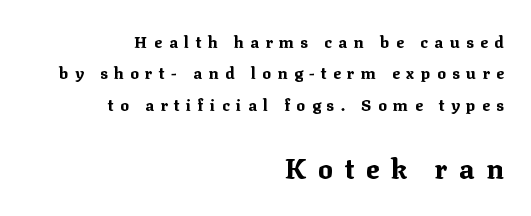
Q: Is the text bold? A: Yes.
Q: Is the text italic (slanted)? A: No, it is upright.
Q: Is the typeface a serif or a sans-serif typeface? A: Serif.
Q: Is the text underlined? A: No.
Q: How is the paragraph aligned? A: Right-aligned.
Q: Is the spacing between letters normal or unusually wide? A: Unusually wide.
Q: Is the spacing between lines tight, normal or loose? A: Loose.
Q: Which block of text is set in a larger size, the first (top) or the second (bottom)? A: The second (bottom) one.
Q: Width (condensed, normal, or wide)? A: Normal.
Q: Stroke contrast? A: Medium.
Q: x-height? A: Medium.
Q: Monospaced? A: No.
